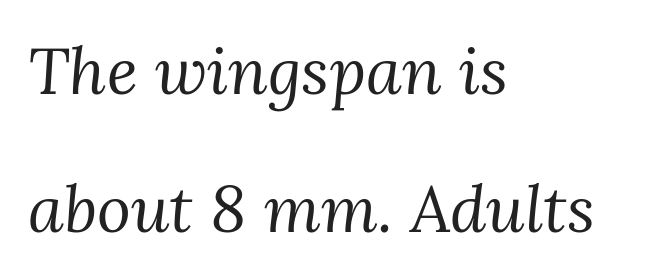
The rendering applies a slant to the glyphs. Is the stroke heavy? The answer is a plain regular-or-lighter. The letters carry serifs — small finishing strokes at the ends of their stems. This block would shrink considerably if given ordinary leading; it's expanded now. The paragraph shown leans on its left margin. These lines keep a tight, regular rhythm from letter to letter.
